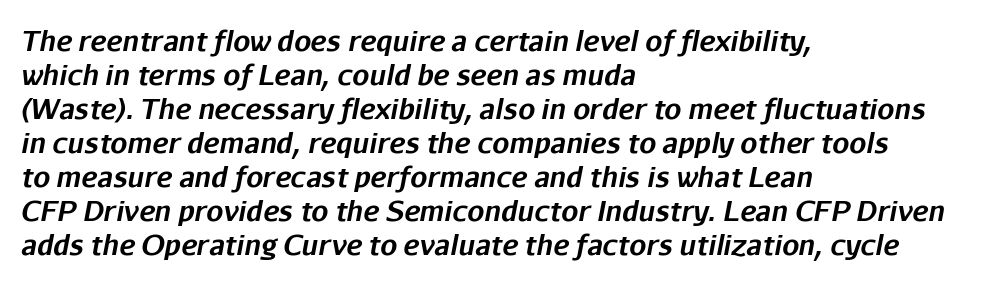
{"italic": "yes", "lean": "right", "slant_degrees": 11, "bold": "yes", "underline": "no", "align": "left", "line_spacing": "normal", "line_spacing_ratio": 1.26, "letter_spacing": "normal", "letter_spacing_em": 0.0, "glyph_px": 27}
